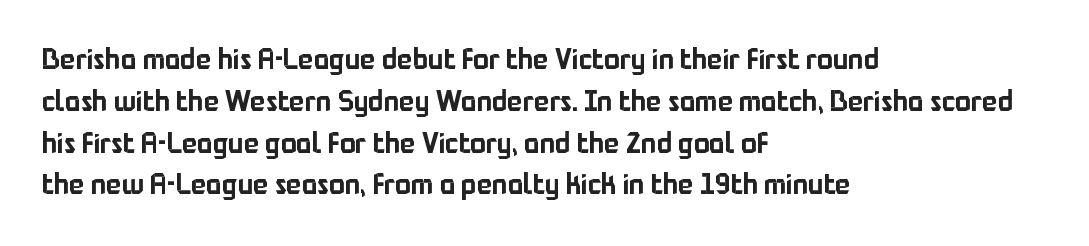
Q: Is the text italic (slanted)? A: No, it is upright.
Q: Is the typeface a serif or a sans-serif typeface? A: Sans-serif.
Q: Is the text underlined? A: No.
Q: How is the paragraph aligned? A: Left-aligned.
Q: Is the spacing between letters normal or unusually wide? A: Normal.
Q: Is the spacing between lines tight, normal or loose? A: Normal.
Q: Width (condensed, normal, or wide)? A: Normal.
Q: Stroke contrast? A: Low.
Q: x-height? A: Medium.
Q: Monospaced? A: No.
